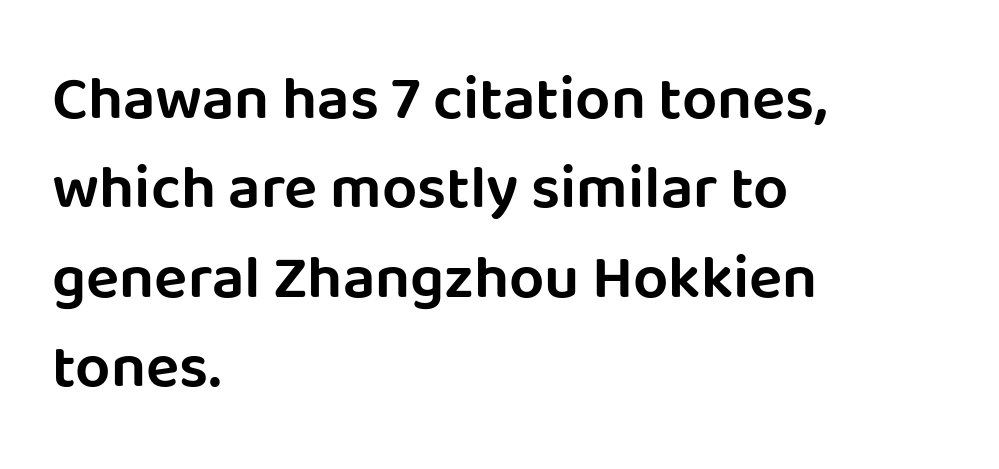
Q: Is the text italic (slanted)? A: No, it is upright.
Q: Is the typeface a serif or a sans-serif typeface? A: Sans-serif.
Q: Is the text underlined? A: No.
Q: How is the paragraph aligned? A: Left-aligned.
Q: Is the spacing between letters normal or unusually wide? A: Normal.
Q: Is the spacing between lines tight, normal or loose? A: Normal.
Q: Width (condensed, normal, or wide)? A: Normal.
Q: Stroke contrast? A: Low.
Q: x-height? A: Large.
Q: Monospaced? A: No.
